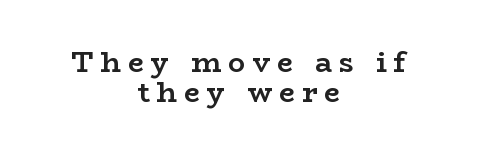
Type style note: has serifs. The face used here is rendered with a markedly widened letterfit. In terms of leading, this rendering errs on the cramped side. Do the characters align in a grid? No, the font is proportional.
